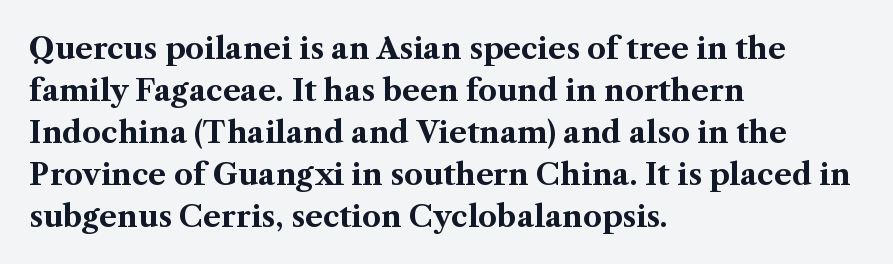
{"serif": "yes", "italic": "no", "bold": "yes", "weight": "bold", "width": "normal", "stroke_contrast": "medium", "x_height": "medium", "monospaced": "no", "underline": "no", "align": "left", "line_spacing": "normal", "line_spacing_ratio": 1.4, "letter_spacing": "normal", "letter_spacing_em": 0.0, "glyph_px": 30}
